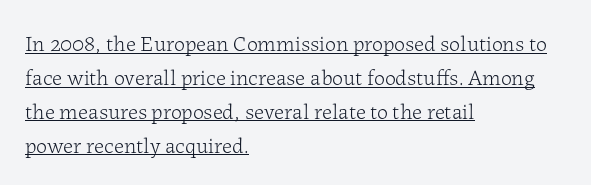
The image shows 22 px text type, upright; set left-aligned, normal line spacing (1.54x), normal letter spacing, underlined.
